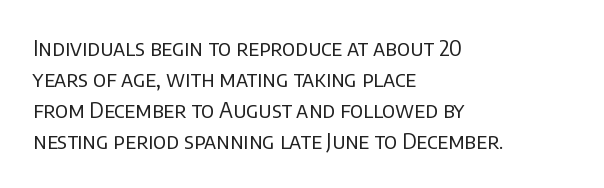
The image shows 22 px text type, upright; set left-aligned, normal line spacing (1.41x), normal letter spacing, not underlined.
